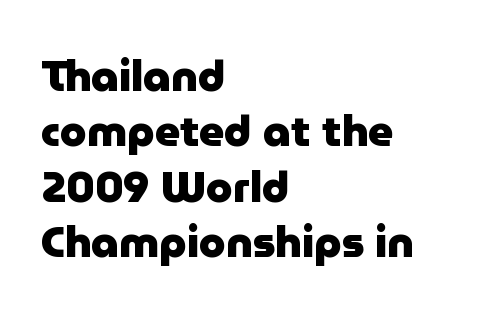
The image shows 43 px heavy sans-serif type, upright; set left-aligned, normal line spacing (1.29x), normal letter spacing, not underlined; low stroke contrast and a medium x-height.
